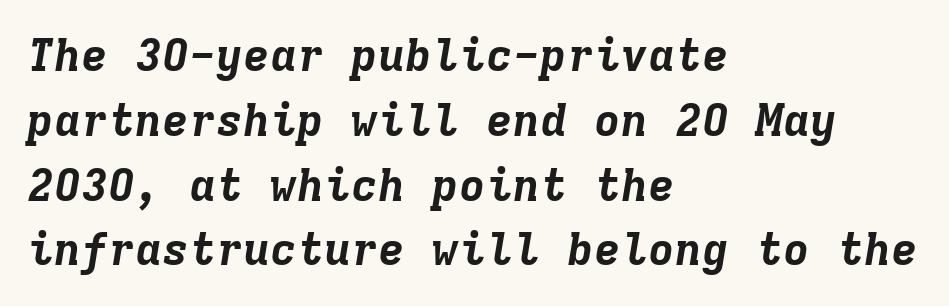
One-word summary of the alignment: left. As a designer I'd log this as weight 700, bold. Note the uniform advance width — an 'i' takes as much space as an 'm'. The tracking reads as untouched default to a designer's eye. Italic? Definitely — the glyphs are oblique.
